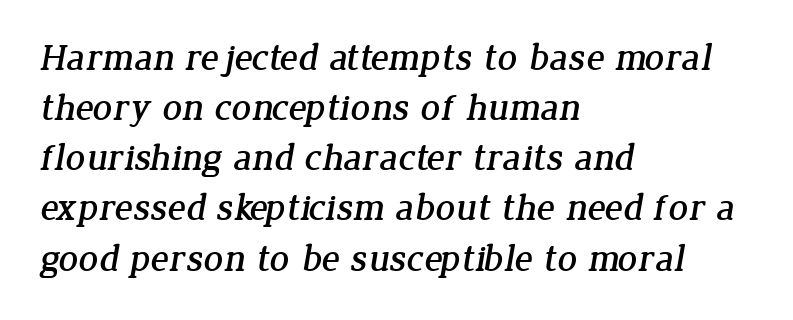
{"serif": "yes", "width": "normal", "stroke_contrast": "low", "x_height": "medium", "monospaced": "no", "underline": "no", "align": "left", "line_spacing": "normal", "line_spacing_ratio": 1.32, "letter_spacing": "normal", "letter_spacing_em": 0.0, "glyph_px": 38}
